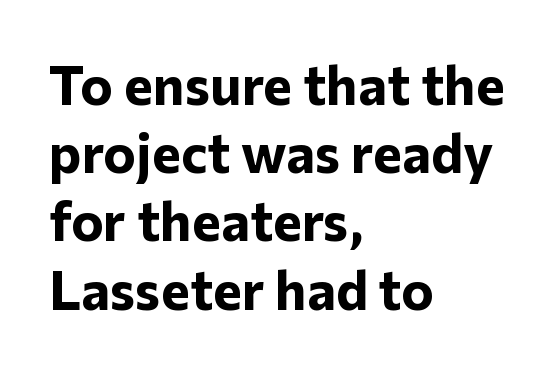
The image shows 55 px bold sans-serif type, upright; set left-aligned, line spacing 1.24x, normal letter spacing, not underlined; low stroke contrast and a medium x-height.
